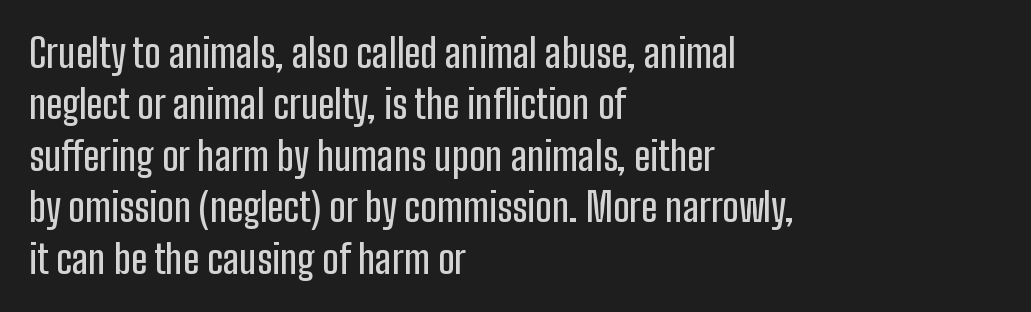
The image shows 39 px condensed sans-serif type, upright; set left-aligned, normal line spacing (1.32x), normal letter spacing, not underlined; low stroke contrast and a medium x-height.
